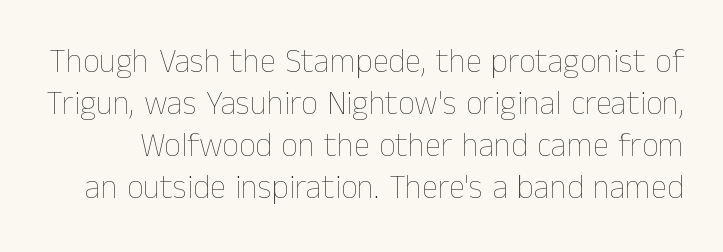
{"italic": "no", "bold": "no", "weight": "thin", "width": "normal", "stroke_contrast": "low", "x_height": "medium", "monospaced": "no", "underline": "no", "line_spacing": "normal", "line_spacing_ratio": 1.27, "letter_spacing": "normal", "letter_spacing_em": 0.0, "glyph_px": 33}
